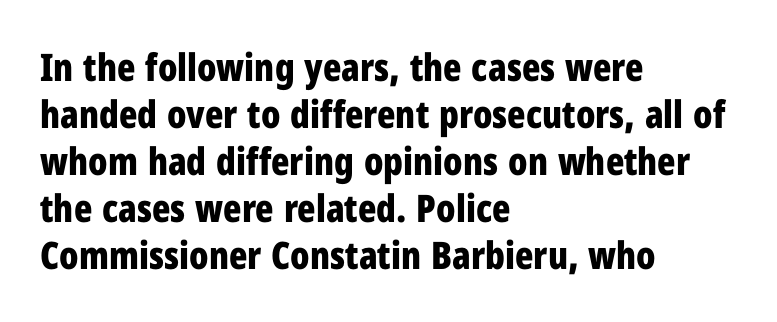
The image shows 38 px bold, condensed sans-serif type, upright; set left-aligned, line spacing 1.24x, normal letter spacing, not underlined; low stroke contrast and a medium x-height.
